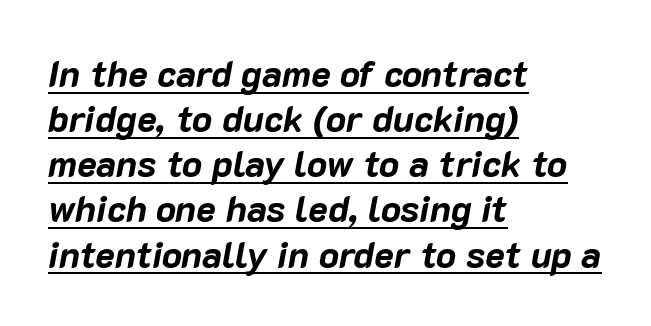
The image shows 37 px bold type, italic (leaning right); set left-aligned, line spacing 1.22x, normal letter spacing, underlined; low stroke contrast and a medium x-height.
